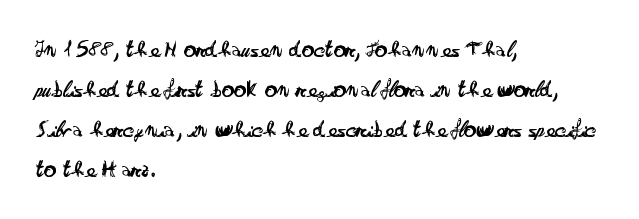
The area under the type is left untouched. A typesetter would mark this as roman, not italic. What's the leading like? Ordinary, nothing unusual. A typesetter would call this zero additional tracking. Which margin do the lines hug? The left one — the right edge is uneven. The cut favours lightness, reaching ordinary text weight at its darkest.
